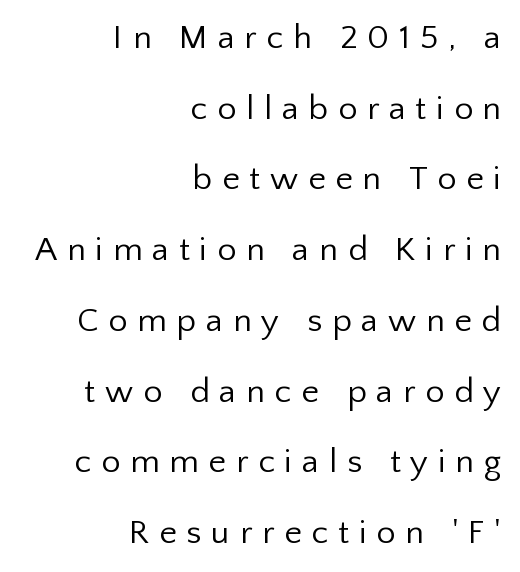
The passage shown is typed in a proportional face where columns would drift. Honestly, the letter spacing is so wide it's the main thing you notice. Is there much room between lines? Yes — plenty of vertical air separates them. Vertical strokes here are truly vertical. These lines stack with their right ends in a neat column.
